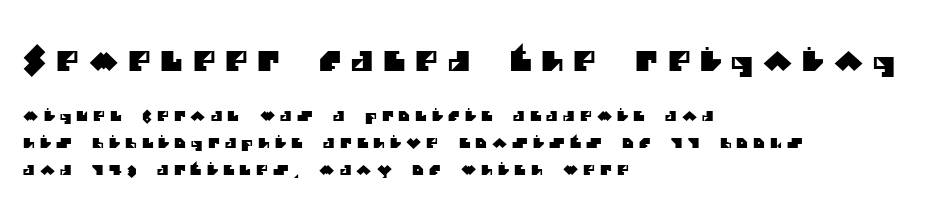
Q: Is the text underlined? A: No.
Q: How is the paragraph aligned? A: Left-aligned.
Q: Is the spacing between letters normal or unusually wide? A: Unusually wide.
Q: Is the spacing between lines tight, normal or loose? A: Loose.
Q: Which block of text is set in a larger size, the first (top) or the second (bottom)? A: The first (top) one.
